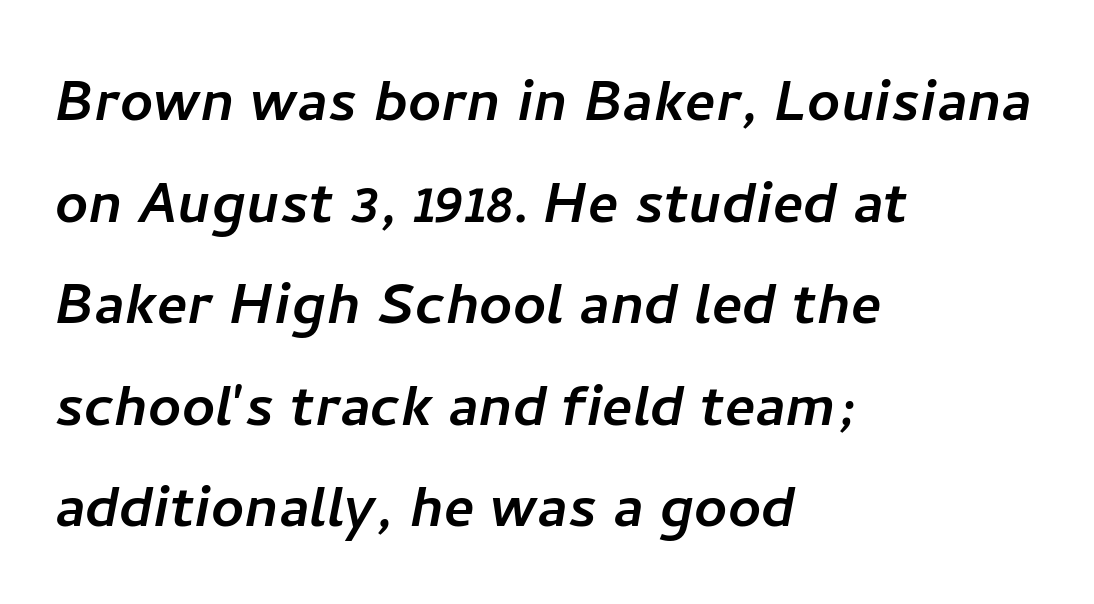
{"serif": "no", "width": "normal", "stroke_contrast": "low", "x_height": "medium", "monospaced": "no", "underline": "no", "align": "left", "line_spacing": "normal", "line_spacing_ratio": 1.41, "letter_spacing": "normal", "letter_spacing_em": 0.0, "glyph_px": 72}
